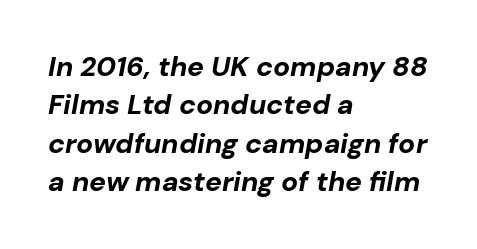
{"italic": "yes", "lean": "right", "slant_degrees": 10, "bold": "yes", "weight": "bold", "width": "normal", "stroke_contrast": "low", "x_height": "medium", "monospaced": "no", "underline": "no", "align": "left", "line_spacing": "normal", "line_spacing_ratio": 1.37, "letter_spacing": "normal", "letter_spacing_em": 0.0, "glyph_px": 28}
